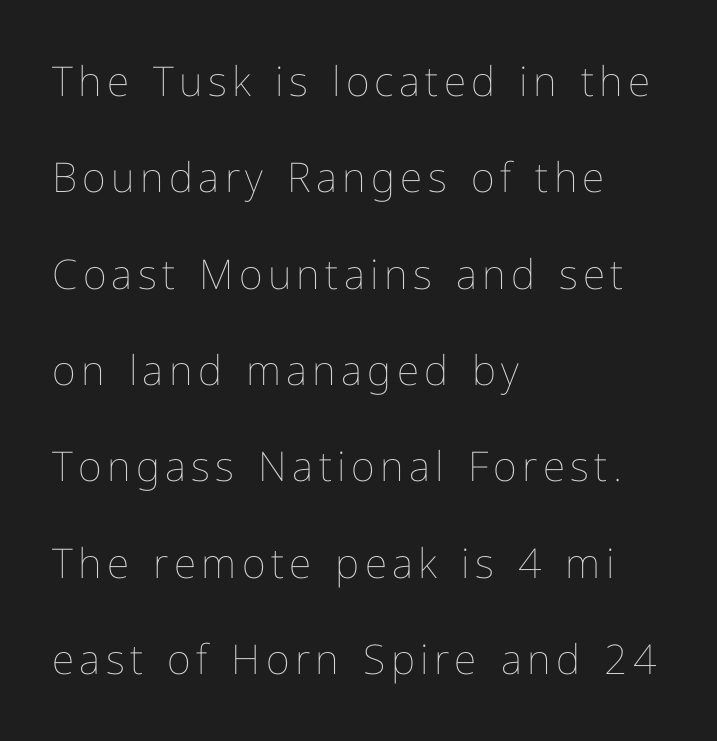
Q: Is the text bold? A: No.
Q: Is the text italic (slanted)? A: No, it is upright.
Q: Is the text underlined? A: No.
Q: How is the paragraph aligned? A: Left-aligned.
Q: Is the spacing between lines tight, normal or loose? A: Loose.
Q: Width (condensed, normal, or wide)? A: Normal.
Q: Stroke contrast? A: Low.
Q: x-height? A: Medium.
Q: Monospaced? A: No.
